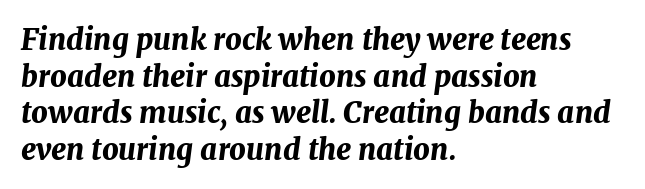
Q: Is the text bold? A: Yes.
Q: Is the text italic (slanted)? A: Yes, it leans right by about 7 degrees.
Q: Is the text underlined? A: No.
Q: How is the paragraph aligned? A: Left-aligned.
Q: Is the spacing between letters normal or unusually wide? A: Normal.
Q: Is the spacing between lines tight, normal or loose? A: Normal.
Q: Width (condensed, normal, or wide)? A: Normal.
Q: Stroke contrast? A: Medium.
Q: x-height? A: Medium.
Q: Monospaced? A: No.
